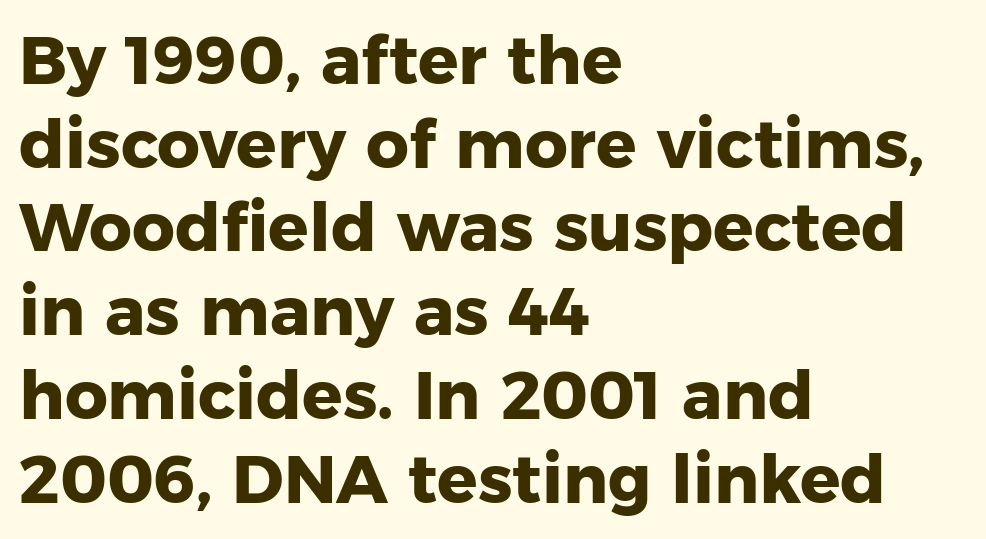
The image shows 67 px heavy sans-serif type, upright; set left-aligned, normal line spacing (1.25x), normal letter spacing, not underlined; low stroke contrast and a medium x-height.
